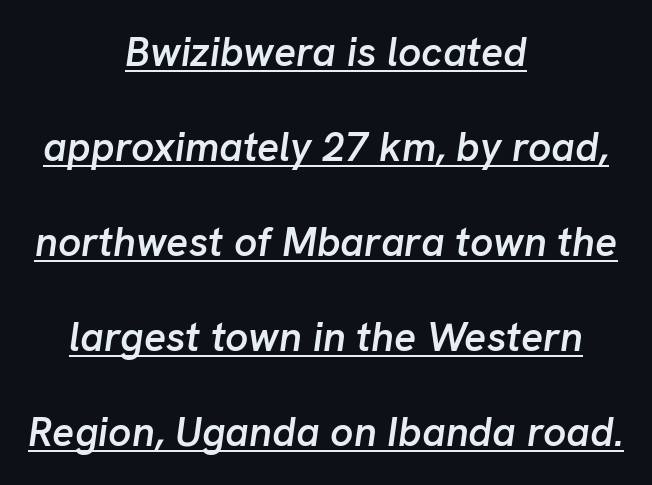
Short and long lines alike share a common midpoint. The specimen includes a rule beneath the text block's lines. Spacing verdict: proportional, widths tailored to each character. The line-height multiplier appears high, well above default. Short note: letters normally spaced.
